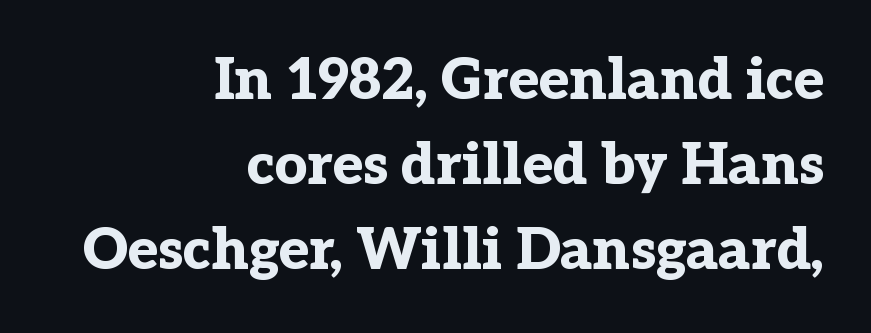
Q: Is the text bold? A: Yes.
Q: Is the text italic (slanted)? A: No, it is upright.
Q: Is the typeface a serif or a sans-serif typeface? A: Serif.
Q: Is the text underlined? A: No.
Q: How is the paragraph aligned? A: Right-aligned.
Q: Is the spacing between letters normal or unusually wide? A: Normal.
Q: Is the spacing between lines tight, normal or loose? A: Normal.
Q: Width (condensed, normal, or wide)? A: Normal.
Q: Stroke contrast? A: Low.
Q: x-height? A: Medium.
Q: Monospaced? A: No.
